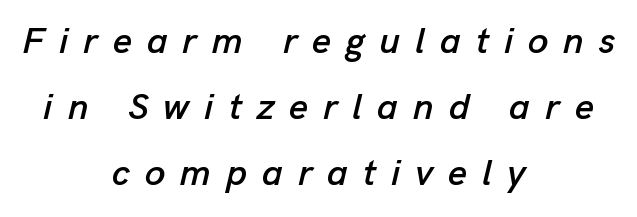
Q: Is the text italic (slanted)? A: Yes, it leans right by about 13 degrees.
Q: Is the text underlined? A: No.
Q: How is the paragraph aligned? A: Centered.
Q: Is the spacing between letters normal or unusually wide? A: Unusually wide.
Q: Width (condensed, normal, or wide)? A: Normal.
Q: Stroke contrast? A: Low.
Q: x-height? A: Medium.
Q: Monospaced? A: No.
